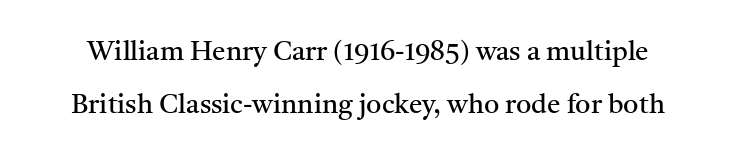
The image shows 27 px text type, upright; set loose line spacing (1.97x), normal letter spacing, not underlined.
